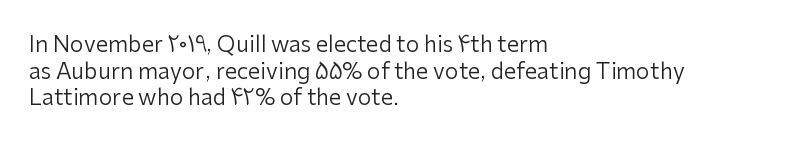
The image shows 22 px text type, upright; set left-aligned, line spacing 1.21x, normal letter spacing, not underlined.
